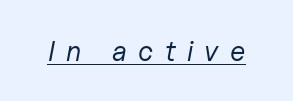
Q: Is the text bold? A: No.
Q: Is the text italic (slanted)? A: Yes, it leans right by about 11 degrees.
Q: Is the text underlined? A: Yes.
Q: Is the spacing between letters normal or unusually wide? A: Unusually wide.
Q: Width (condensed, normal, or wide)? A: Normal.
Q: Stroke contrast? A: Low.
Q: x-height? A: Medium.
Q: Monospaced? A: No.
